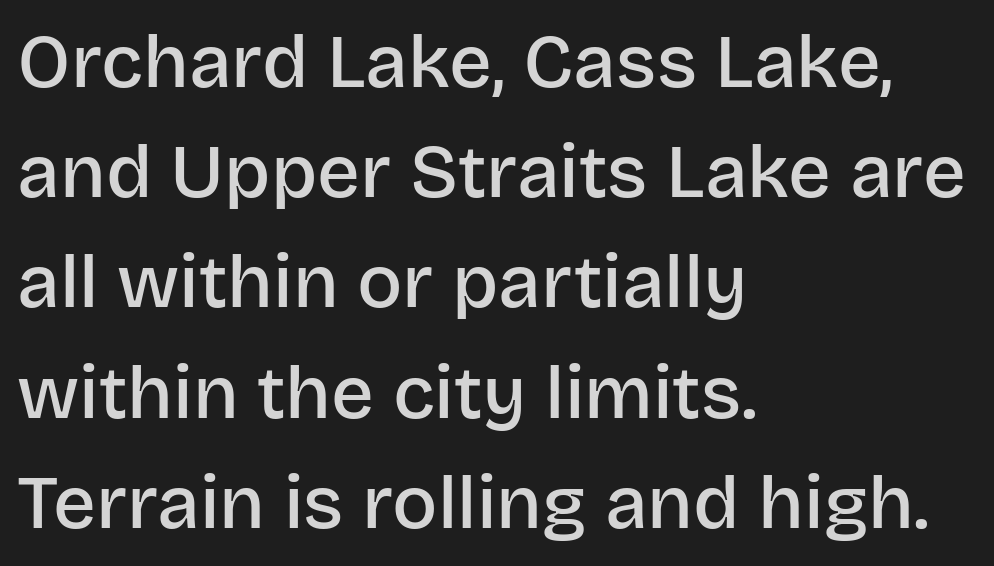
The image shows 75 px semibold sans-serif type, upright; set left-aligned, normal line spacing (1.47x), normal letter spacing, not underlined; low stroke contrast and a large x-height.
